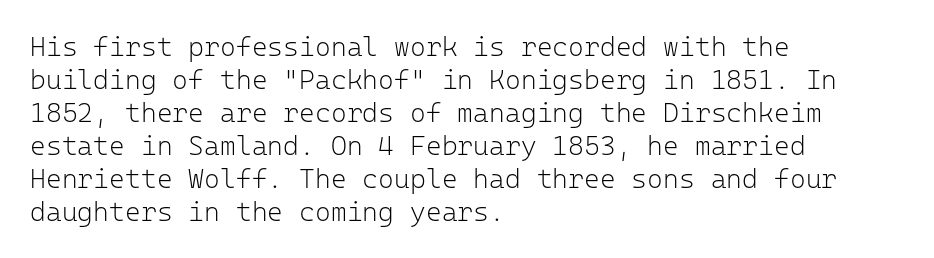
{"italic": "no", "bold": "no", "underline": "no", "align": "left", "line_spacing_ratio": 1.22, "letter_spacing": "normal", "letter_spacing_em": 0.0, "glyph_px": 27}
